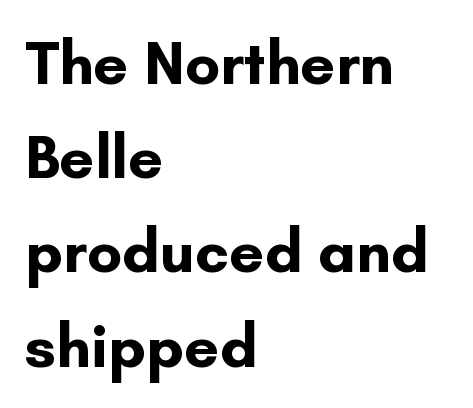
Typeset ragged right — the left edge is the straight one. To sum up the face: it is a sans, with no serifs. Descenders hang freely into open space. Notice how the stems are strictly vertical — no italics here.
